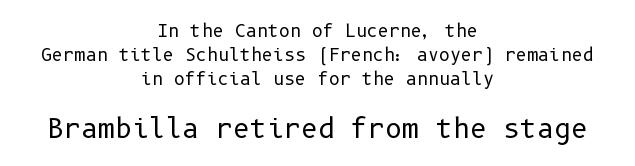
Of the two passages, the one underneath uses the larger point size. If you measured baseline to baseline, you'd find a middling distance. Quick note: underline off. Designer's note — italics off, roman on. The letters sit at their default tracking, neither squeezed nor spread. The strokes carry an ordinary text weight at most.
